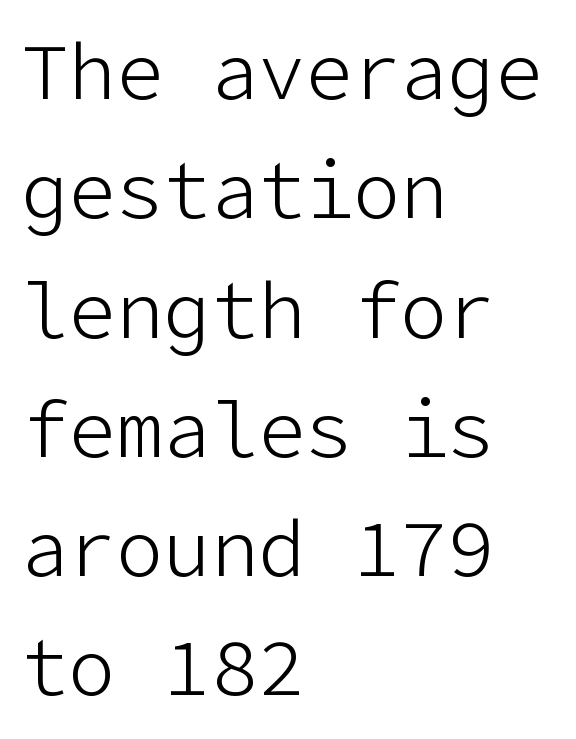
This block has exactly the height ordinary leading produces. Nobody touched the tracking dial on this one. The zone under the glyphs is completely vacant. The passage shown is not bold in any degree. A roman cut, with each character standing at attention.
